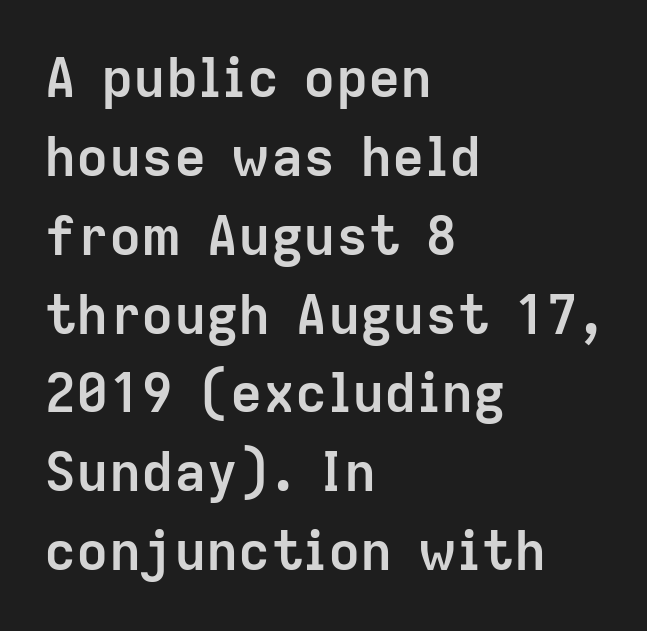
The passage shown is typed in a proportional face where columns would drift. The designer went with a sans here, leaving each stem footless. This sample uses an upright cut, with every glyph sitting square on the baseline. Words appear dense and cohesive because spacing is normal. Thick stems and heavy bowls — unmistakably bold. The compositor pushed each line to the left boundary.
